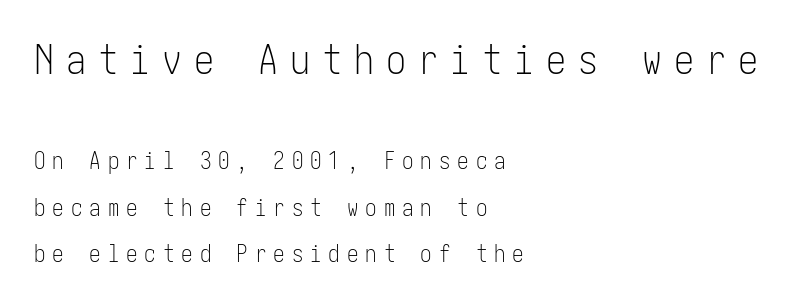
Of the two passages, the one on top uses the larger point size. Nope, no serifs anywhere on these letters. Tracking here is generous; glyphs stand well apart from one another. Reading down the block, your eye returns to a fixed left position each line.
